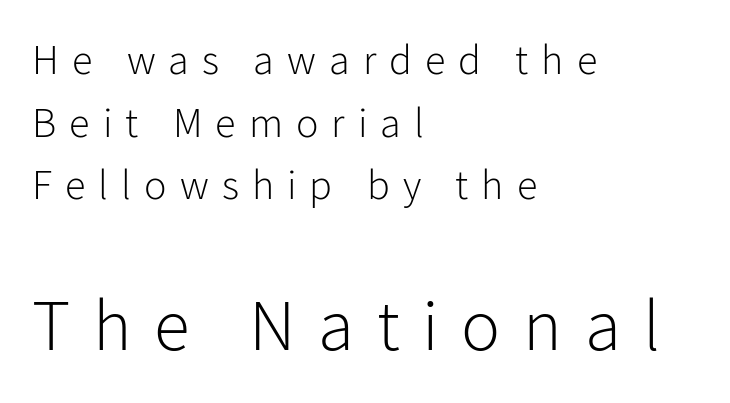
The image shows 73 px light sans-serif type, upright; set left-aligned, normal line spacing (1.49x), unusually wide letter spacing (+0.31 em), not underlined; the second (bottom) block is 1.74x larger; low stroke contrast and a medium x-height.
